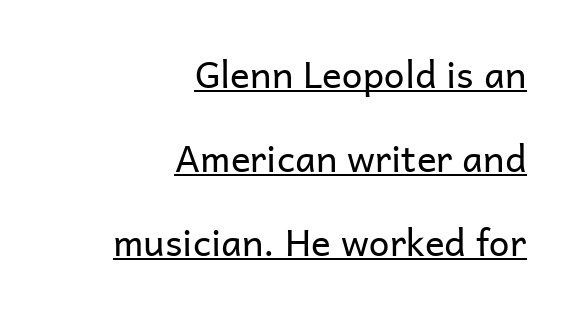
{"serif": "no", "italic": "no", "bold": "no", "weight": "regular", "width": "normal", "stroke_contrast": "low", "x_height": "medium", "monospaced": "no", "underline": "yes", "align": "right", "line_spacing": "loose", "line_spacing_ratio": 2.27, "letter_spacing": "normal", "letter_spacing_em": 0.0, "glyph_px": 37}
